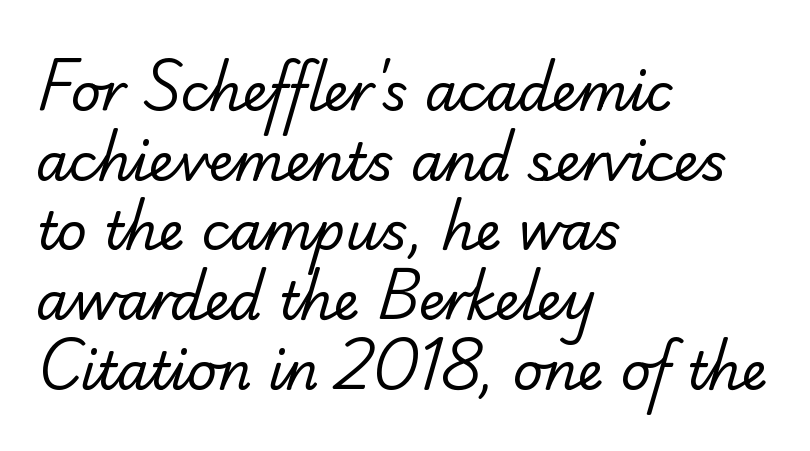
Q: Is the text bold? A: No.
Q: Is the typeface a serif or a sans-serif typeface? A: Serif.
Q: Is the text underlined? A: No.
Q: How is the paragraph aligned? A: Left-aligned.
Q: Is the spacing between letters normal or unusually wide? A: Normal.
Q: Is the spacing between lines tight, normal or loose? A: Normal.
Q: Width (condensed, normal, or wide)? A: Normal.
Q: Stroke contrast? A: Low.
Q: x-height? A: Small.
Q: Monospaced? A: No.
